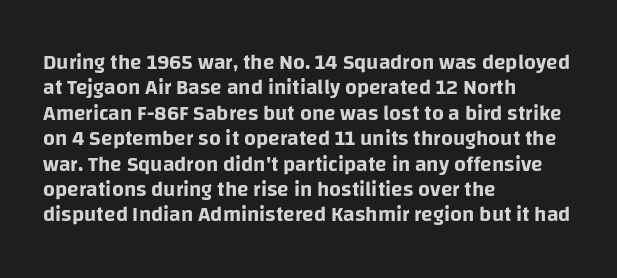
{"italic": "no", "underline": "no", "align": "left", "line_spacing_ratio": 1.21, "letter_spacing": "normal", "letter_spacing_em": 0.0, "glyph_px": 21}
